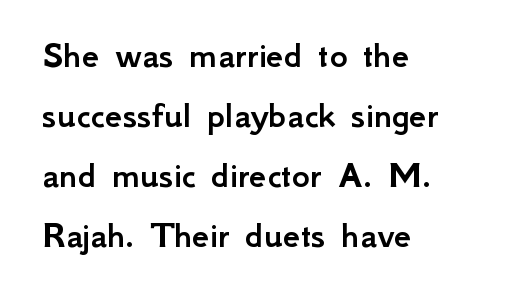
Q: Is the text italic (slanted)? A: No, it is upright.
Q: Is the typeface a serif or a sans-serif typeface? A: Sans-serif.
Q: Is the text underlined? A: No.
Q: How is the paragraph aligned? A: Left-aligned.
Q: Is the spacing between letters normal or unusually wide? A: Normal.
Q: Is the spacing between lines tight, normal or loose? A: Normal.
Q: Width (condensed, normal, or wide)? A: Normal.
Q: Stroke contrast? A: Low.
Q: x-height? A: Small.
Q: Monospaced? A: No.
